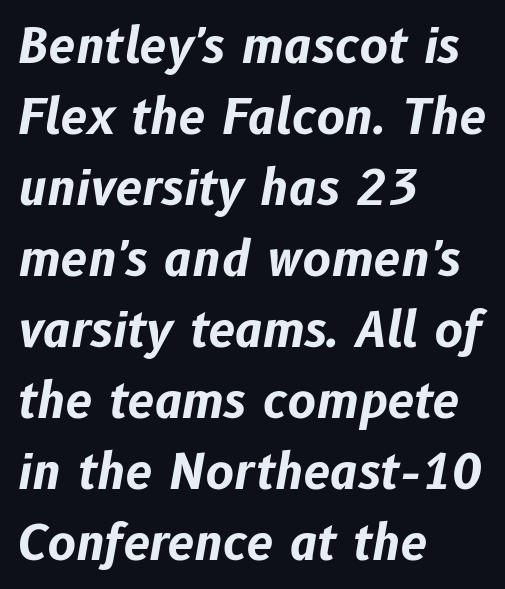
What's the leading like? Ordinary, nothing unusual. Slant detected: the letters are inclined. On the weight axis this lands at bold, roughly 700. Anything drawn beneath the words? Only blank space. These lines are rendered in a variable-pitch font.
